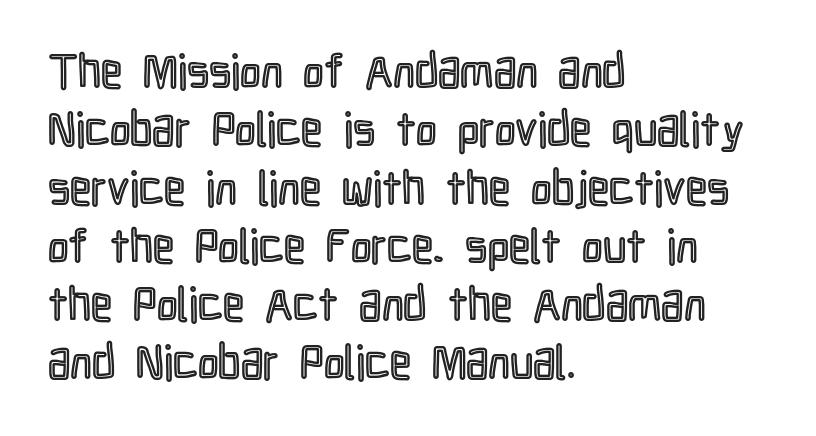
The image shows 47 px condensed type, upright; set left-aligned, line spacing 1.24x, normal letter spacing, not underlined; a medium x-height.
